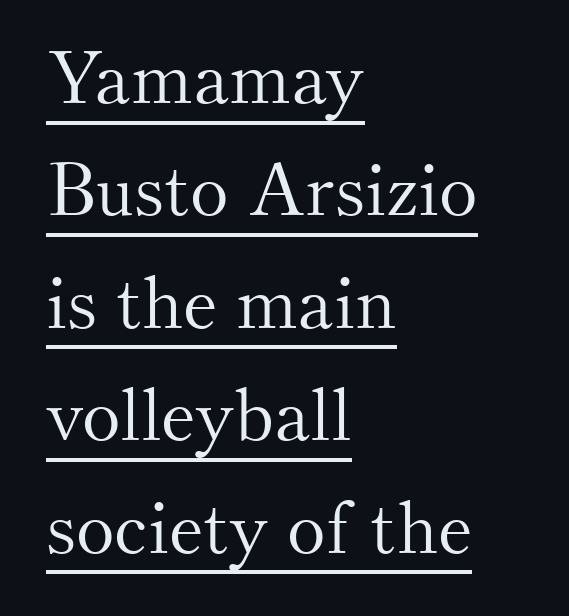
Every word sits above its own underline. Each stroke keeps to a modest, everyday thickness or less. The lines in this sample share a left origin and differ only in where they stop. Small tapered or slab feet sit at the stroke ends, so this counts as serif. Between one letter and the next there's only the usual sliver of space. The block of text has a typical density, with ordinary space between rows.
